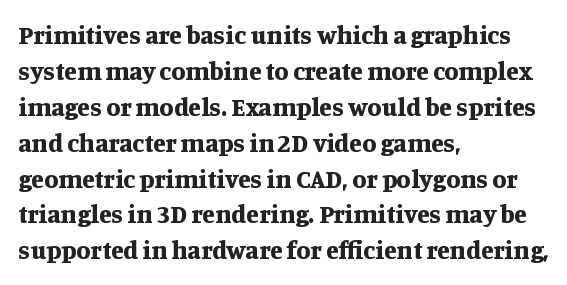
Q: Is the text bold? A: Yes.
Q: Is the text italic (slanted)? A: No, it is upright.
Q: Is the text underlined? A: No.
Q: How is the paragraph aligned? A: Left-aligned.
Q: Is the spacing between letters normal or unusually wide? A: Normal.
Q: Is the spacing between lines tight, normal or loose? A: Normal.
